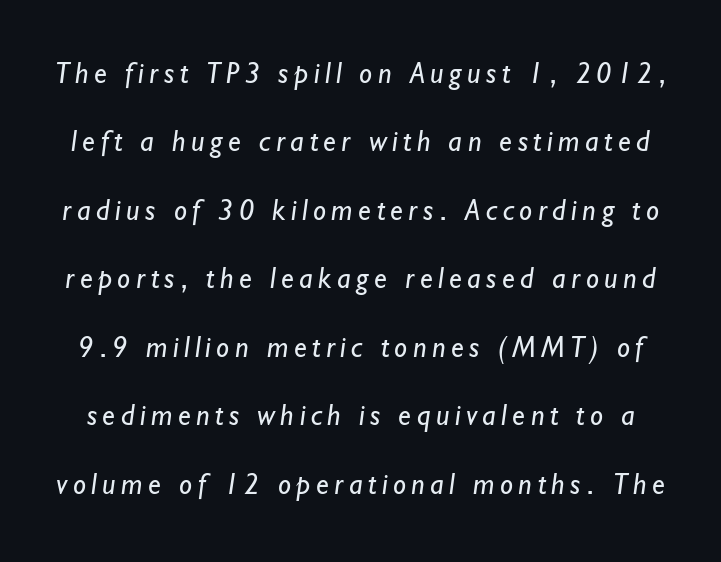
A typesetter would call this leading open, well beyond the default. Think standard paragraph weight, or any step lighter than that. Check under the words: just untouched page. The passage shown is typed in a proportional face where columns would drift. To sum up the face: it is a sans, with no serifs.
